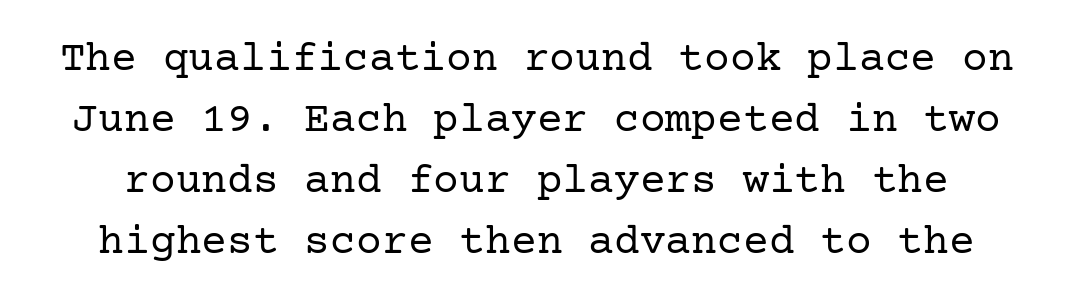
These glyphs show unthickened strokes, regular width or finer. The area under the type is left untouched. Regarding leading, the lines here are spaced in the standard way. The letterforms sit shoulder to shoulder at normal distance. This rendering employs a face with finishing strokes, i.e., a serif.
